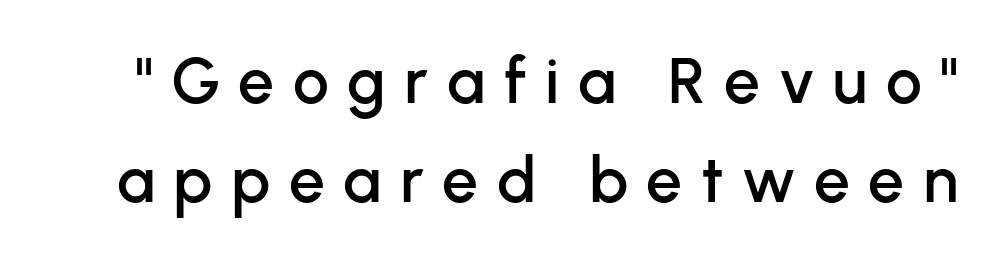
Q: Is the text italic (slanted)? A: No, it is upright.
Q: Is the typeface a serif or a sans-serif typeface? A: Sans-serif.
Q: Is the text underlined? A: No.
Q: Is the spacing between letters normal or unusually wide? A: Unusually wide.
Q: Is the spacing between lines tight, normal or loose? A: Normal.
Q: Width (condensed, normal, or wide)? A: Normal.
Q: Stroke contrast? A: Low.
Q: x-height? A: Medium.
Q: Monospaced? A: No.
